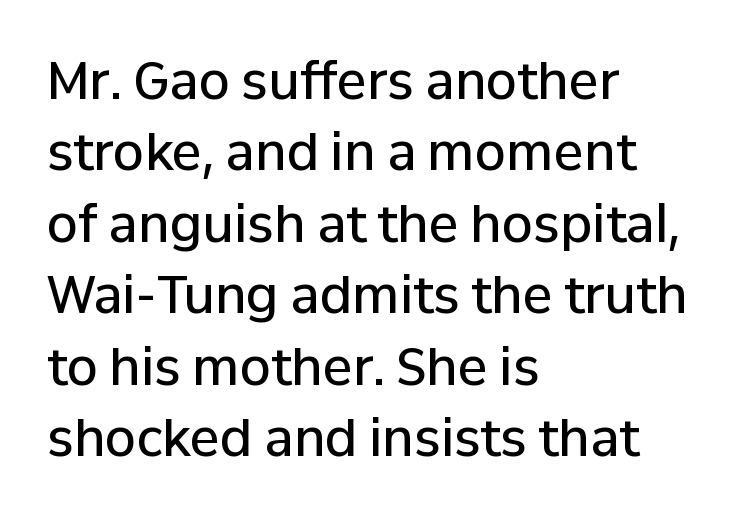
{"serif": "no", "italic": "no", "bold": "semi", "weight": "semibold", "width": "normal", "stroke_contrast": "low", "x_height": "medium", "monospaced": "no", "underline": "no", "align": "left", "line_spacing": "normal", "line_spacing_ratio": 1.43, "letter_spacing": "normal", "letter_spacing_em": 0.0, "glyph_px": 50}
